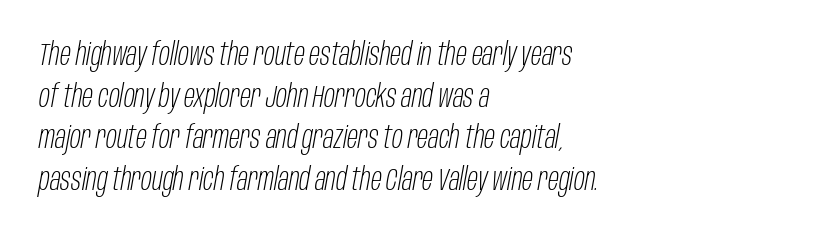
{"italic": "yes", "lean": "right", "slant_degrees": 10, "bold": "no", "weight": "light", "width": "condensed", "stroke_contrast": "low", "x_height": "large", "monospaced": "no", "underline": "no", "align": "left", "line_spacing": "normal", "line_spacing_ratio": 1.3, "letter_spacing": "normal", "letter_spacing_em": 0.0, "glyph_px": 32}
